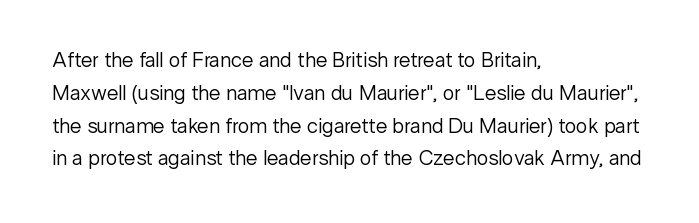
Q: Is the text bold? A: No.
Q: Is the text italic (slanted)? A: No, it is upright.
Q: Is the text underlined? A: No.
Q: How is the paragraph aligned? A: Left-aligned.
Q: Is the spacing between letters normal or unusually wide? A: Normal.
Q: Is the spacing between lines tight, normal or loose? A: Normal.
